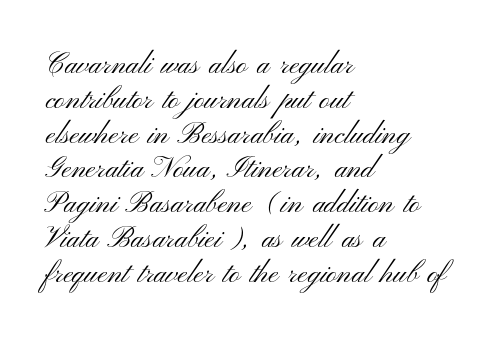
The image shows 29 px light, wide sans-serif type; set left-aligned, line spacing 1.2x, normal letter spacing, not underlined; medium stroke contrast and a small x-height.
